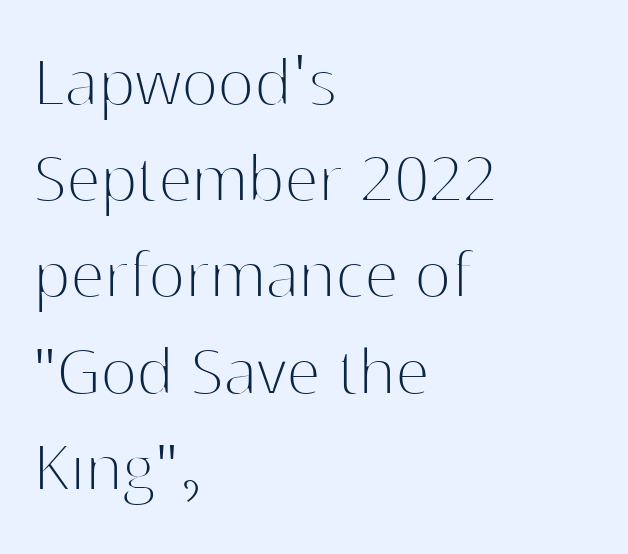
The image shows 77 px thin sans-serif type, upright; set left-aligned, normal line spacing (1.25x), normal letter spacing, not underlined; high stroke contrast and a medium x-height.
